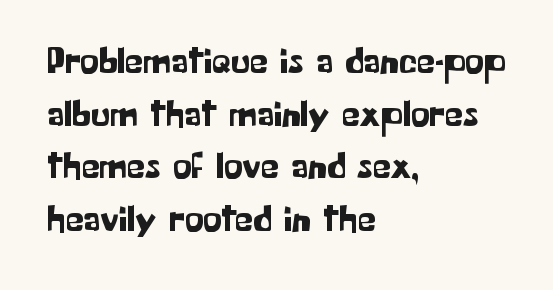
The image shows 37 px sans-serif type, upright; set left-aligned, normal line spacing (1.42x), normal letter spacing, not underlined; low stroke contrast and a medium x-height.
